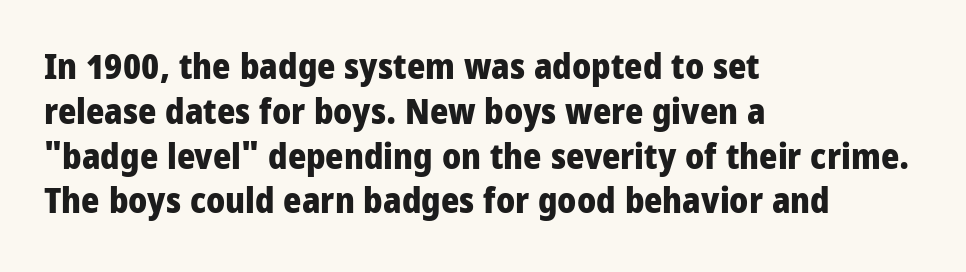
{"serif": "no", "italic": "no", "bold": "yes", "weight": "heavy", "width": "condensed", "stroke_contrast": "low", "x_height": "large", "monospaced": "no", "underline": "no", "align": "left", "line_spacing": "normal", "line_spacing_ratio": 1.28, "letter_spacing": "normal", "letter_spacing_em": 0.0, "glyph_px": 35}
